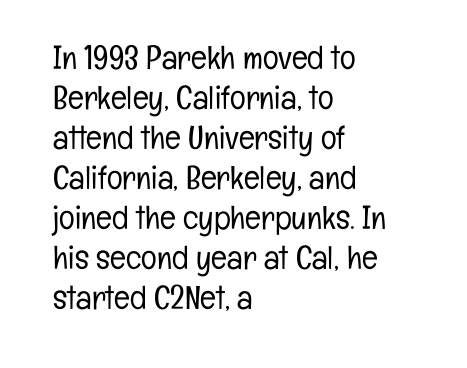
{"serif": "no", "italic": "no", "bold": "no", "weight": "light", "width": "condensed", "stroke_contrast": "low", "x_height": "medium", "monospaced": "no", "underline": "no", "align": "left", "line_spacing_ratio": 1.21, "letter_spacing": "normal", "letter_spacing_em": 0.0, "glyph_px": 33}
